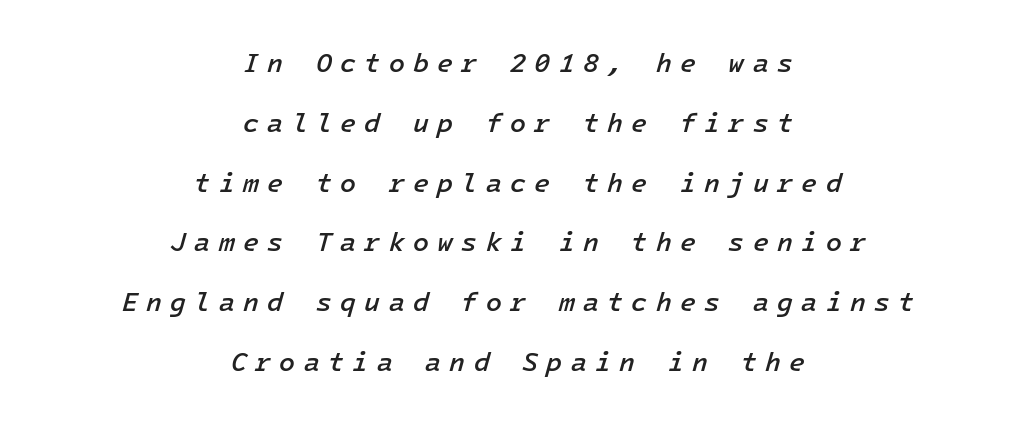
The rag falls on both sides of this text block equally. Between one letter and the next there's a generous, obvious gap. Style check: oblique. Successive baselines arrive slowly, with a big drop between each.
